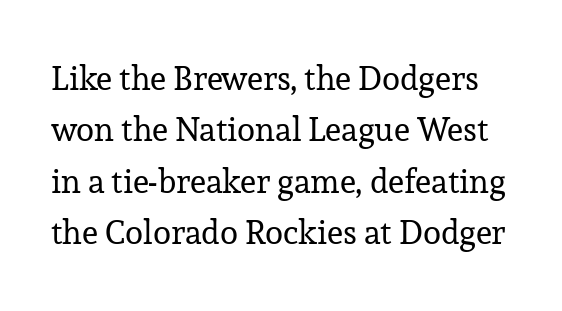
This sample uses plain, unmodified letter spacing. Vertical spacing — default. This sample uses a serif face. Ascenders rise straight up at ninety degrees. The passage shown is not bold in any degree.
